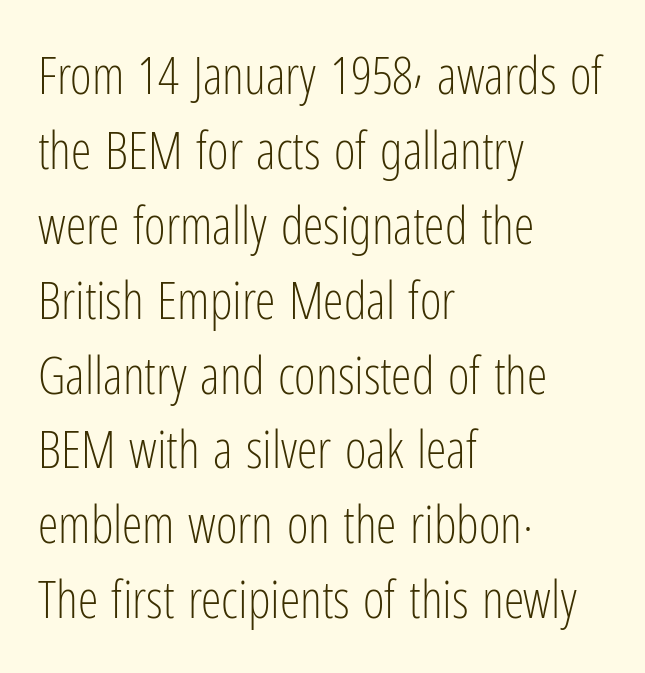
{"serif": "no", "italic": "no", "bold": "no", "weight": "light", "width": "condensed", "stroke_contrast": "low", "x_height": "medium", "monospaced": "no", "underline": "no", "align": "left", "line_spacing": "normal", "line_spacing_ratio": 1.44, "letter_spacing": "normal", "letter_spacing_em": 0.0, "glyph_px": 52}
